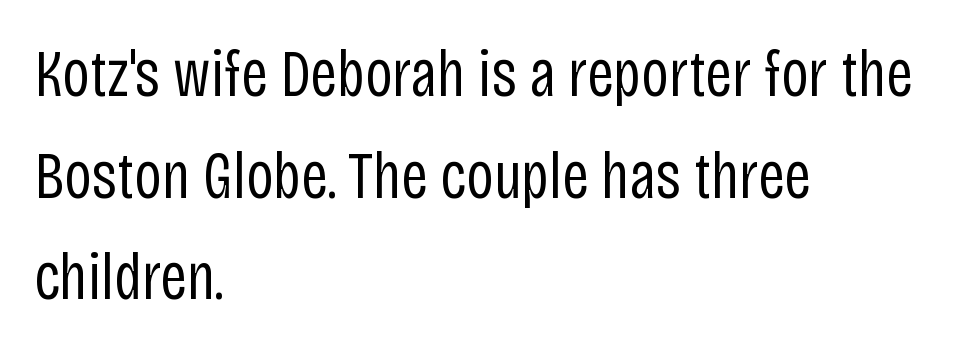
{"serif": "no", "italic": "no", "bold": "no", "weight": "regular", "width": "condensed", "stroke_contrast": "low", "x_height": "large", "monospaced": "no", "underline": "no", "align": "left", "line_spacing": "normal", "line_spacing_ratio": 1.54, "letter_spacing": "normal", "letter_spacing_em": 0.0, "glyph_px": 66}
